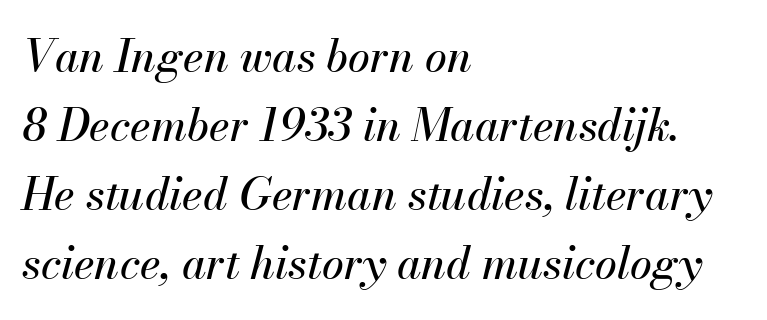
Q: Is the text italic (slanted)? A: Yes, it leans right by about 13 degrees.
Q: Is the text underlined? A: No.
Q: How is the paragraph aligned? A: Left-aligned.
Q: Is the spacing between letters normal or unusually wide? A: Normal.
Q: Is the spacing between lines tight, normal or loose? A: Normal.
Q: Width (condensed, normal, or wide)? A: Normal.
Q: Stroke contrast? A: Medium.
Q: x-height? A: Small.
Q: Monospaced? A: No.
